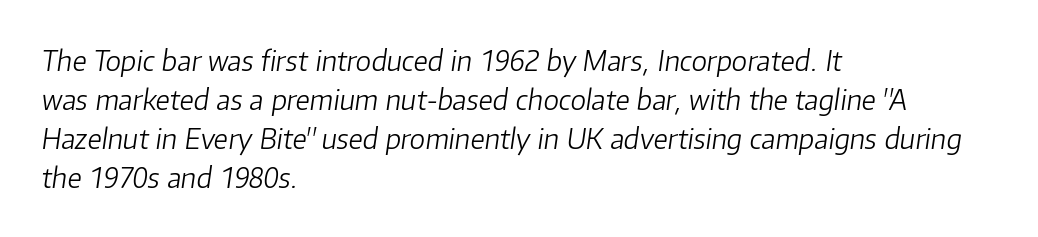
{"italic": "yes", "lean": "right", "slant_degrees": 8, "bold": "no", "weight": "light", "width": "normal", "stroke_contrast": "low", "x_height": "medium", "monospaced": "no", "underline": "no", "align": "left", "line_spacing": "normal", "line_spacing_ratio": 1.39, "letter_spacing": "normal", "letter_spacing_em": 0.0, "glyph_px": 28}
